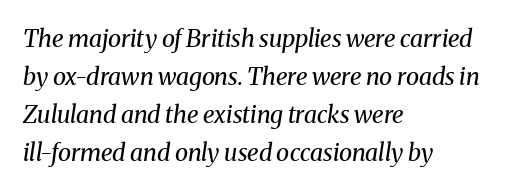
{"italic": "yes", "lean": "right", "slant_degrees": 8, "bold": "no", "underline": "no", "align": "left", "line_spacing": "normal", "line_spacing_ratio": 1.58, "letter_spacing": "normal", "letter_spacing_em": 0.0, "glyph_px": 24}
